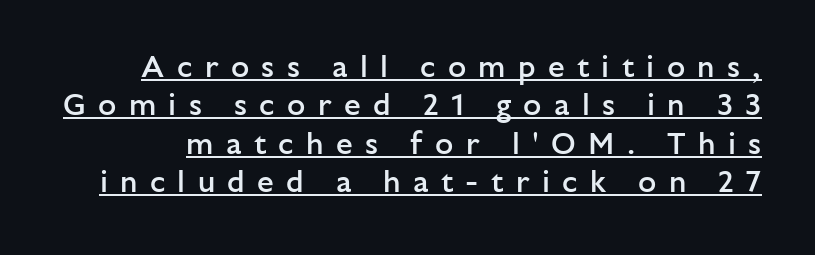
{"serif": "no", "italic": "no", "bold": "semi", "weight": "semibold", "width": "normal", "stroke_contrast": "low", "x_height": "medium", "monospaced": "no", "underline": "yes", "line_spacing": "normal", "line_spacing_ratio": 1.28, "letter_spacing": "wide", "letter_spacing_em": 0.41, "glyph_px": 30}
